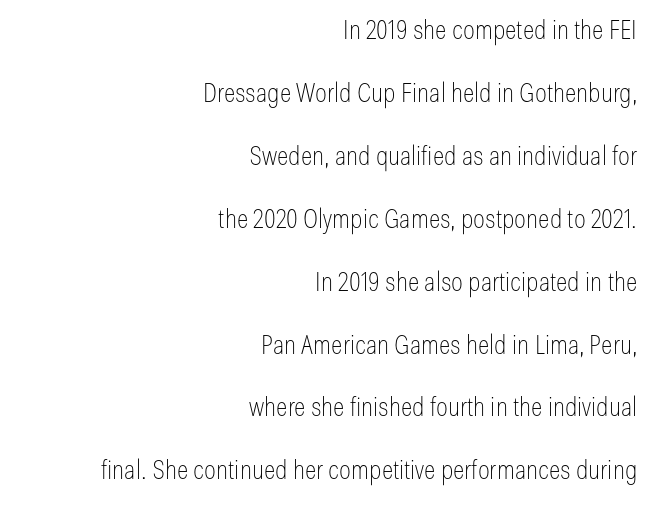
The image shows 27 px text type, upright; set right-aligned, loose line spacing (2.33x), normal letter spacing, not underlined.
